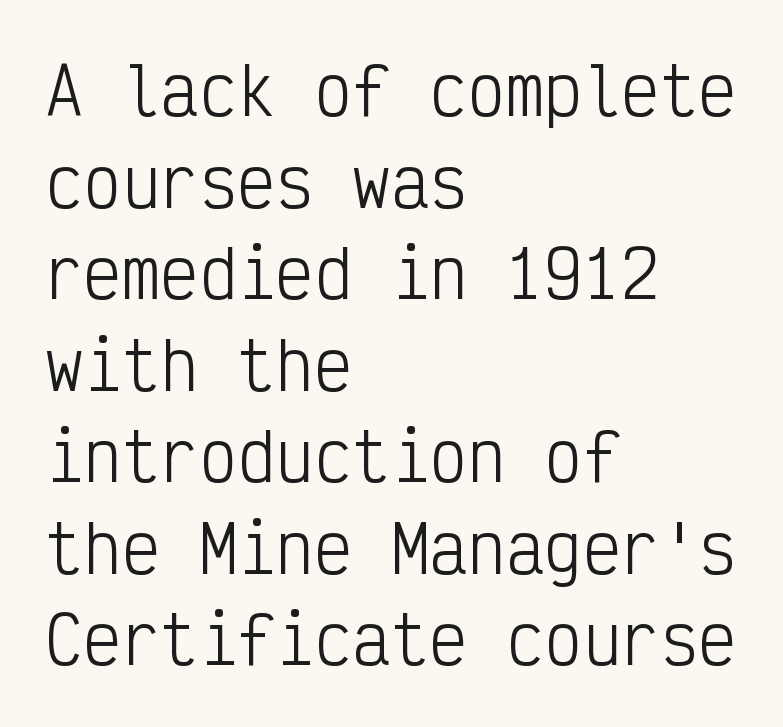
The image shows 64 px light, condensed sans-serif type, upright, monospaced; set left-aligned, normal line spacing (1.43x), normal letter spacing, not underlined; low stroke contrast and a medium x-height.
